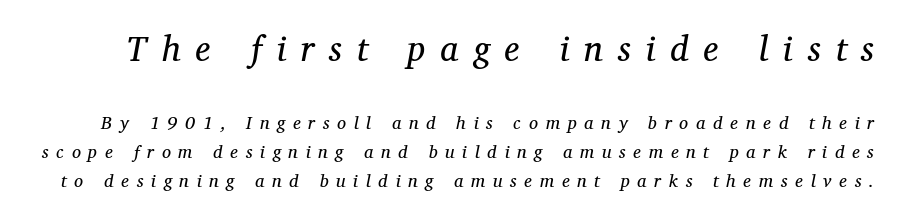
Yep, those are serifs on the letters. The lines sit at an ordinary, default distance from one another. The rendering uses natural spacing where letterforms have individual widths. The font is comparable to plain body text, perhaps lighter. Descender tails drop into unmarked territory. Observe the wide spacing: letters keep a clear distance from each other.
